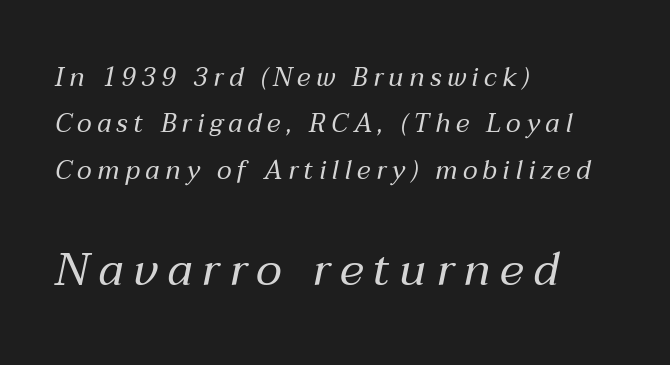
The image shows 46 px regular-weight type, italic (leaning right); set left-aligned, line spacing 1.78x, unusually wide letter spacing (+0.21 em), not underlined; the second (bottom) block is 1.77x larger; medium stroke contrast and a medium x-height.
